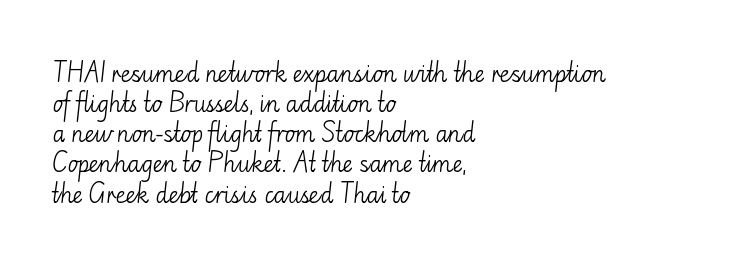
The letterforms sit shoulder to shoulder at normal distance. The space directly below the letters is spotless. Counters stay open thanks to moderate or lighter strokes. The vertical gap from one line to the next is medium. The ragged edge is on the right, which tells us the setting is flush left.
